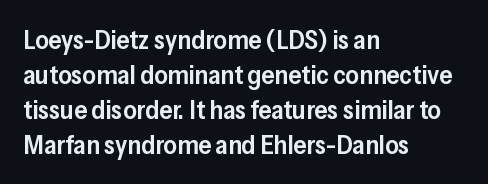
Q: Is the text bold? A: Semi-bold.
Q: Is the text italic (slanted)? A: No, it is upright.
Q: Is the text underlined? A: No.
Q: How is the paragraph aligned? A: Left-aligned.
Q: Is the spacing between letters normal or unusually wide? A: Normal.
Q: Is the spacing between lines tight, normal or loose? A: Normal.
